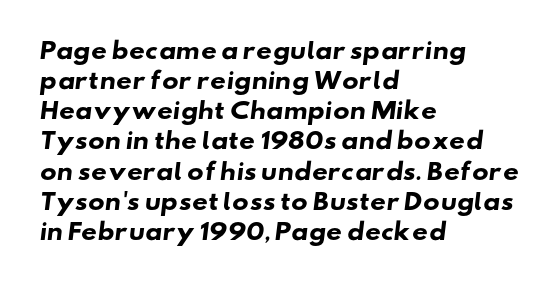
{"bold": "yes", "underline": "no", "align": "left", "line_spacing": "normal", "line_spacing_ratio": 1.37, "letter_spacing": "normal", "letter_spacing_em": 0.0, "glyph_px": 22}
